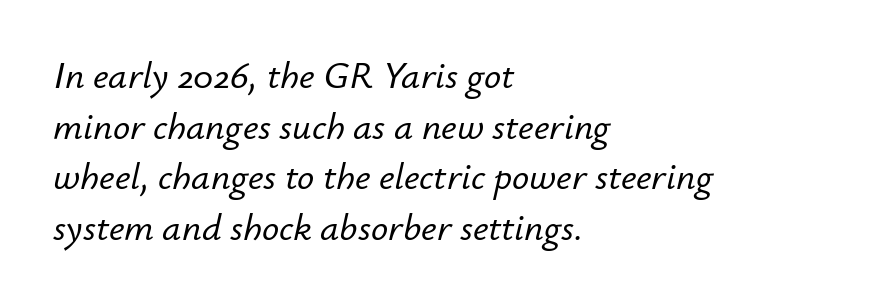
The image shows 38 px text type, italic (leaning right); set left-aligned, normal line spacing (1.33x), normal letter spacing, not underlined; low stroke contrast and a small x-height.
